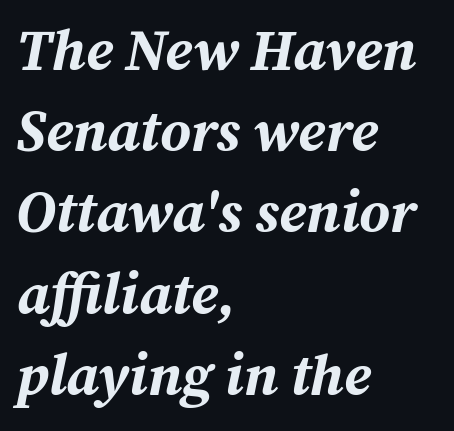
Q: Is the text bold? A: Yes.
Q: Is the text italic (slanted)? A: Yes, it leans right by about 12 degrees.
Q: Is the text underlined? A: No.
Q: How is the paragraph aligned? A: Left-aligned.
Q: Is the spacing between letters normal or unusually wide? A: Normal.
Q: Is the spacing between lines tight, normal or loose? A: Normal.
Q: Width (condensed, normal, or wide)? A: Normal.
Q: Stroke contrast? A: Medium.
Q: x-height? A: Medium.
Q: Monospaced? A: No.
